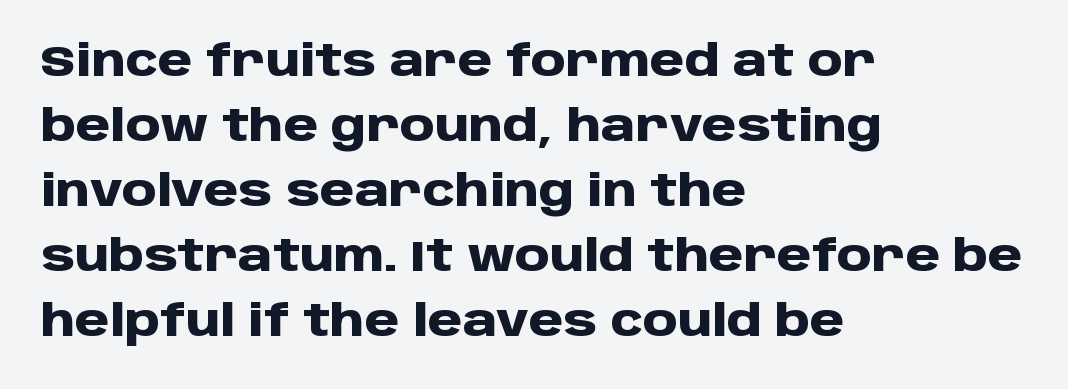
The image shows 44 px heavy sans-serif type, upright; set left-aligned, normal line spacing (1.48x), normal letter spacing, not underlined; low stroke contrast and a large x-height.
